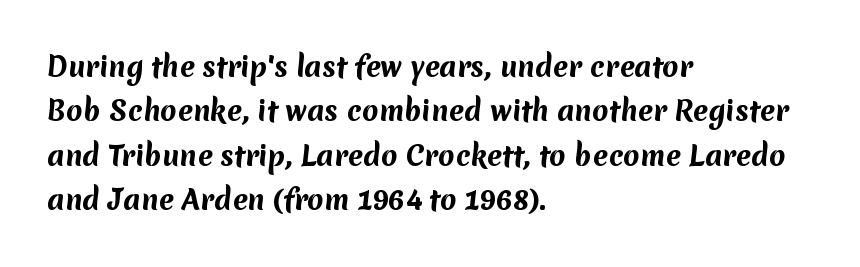
Weight: bold. The space between consecutive lines is moderate. The passage is arranged the way most books set body copy — flush left. Words appear dense and cohesive because spacing is normal.
